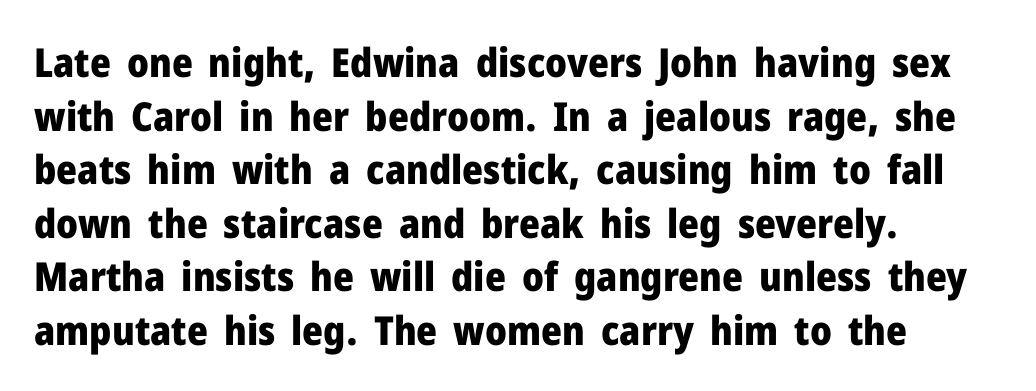
Notice how the stems are strictly vertical — no italics here. Leading matches the norm, producing a regular column. One-word summary of the alignment: left. Nothing unusual about the tracking: characters are spaced as the font intends. Proportional: the letters do not fall into vertical columns.
